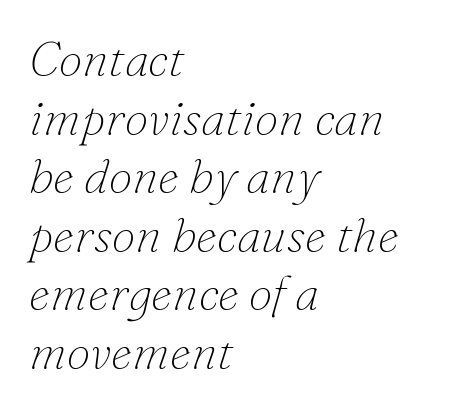
The image shows 48 px thin serif type, italic (leaning right); set left-aligned, line spacing 1.22x, normal letter spacing, not underlined; low stroke contrast and a small x-height.
